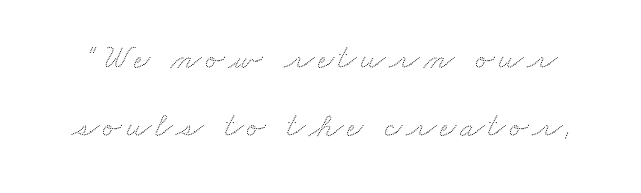
Q: Is the text underlined? A: No.
Q: Is the spacing between lines tight, normal or loose? A: Loose.
Q: Width (condensed, normal, or wide)? A: Wide.
Q: Stroke contrast? A: Low.
Q: x-height? A: Small.
Q: Monospaced? A: No.
